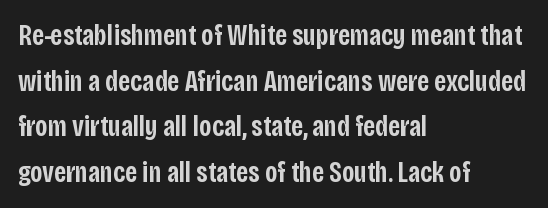
The image shows 29 px semibold, condensed sans-serif type, upright; set left-aligned, normal line spacing (1.57x), normal letter spacing, not underlined; low stroke contrast and a large x-height.
